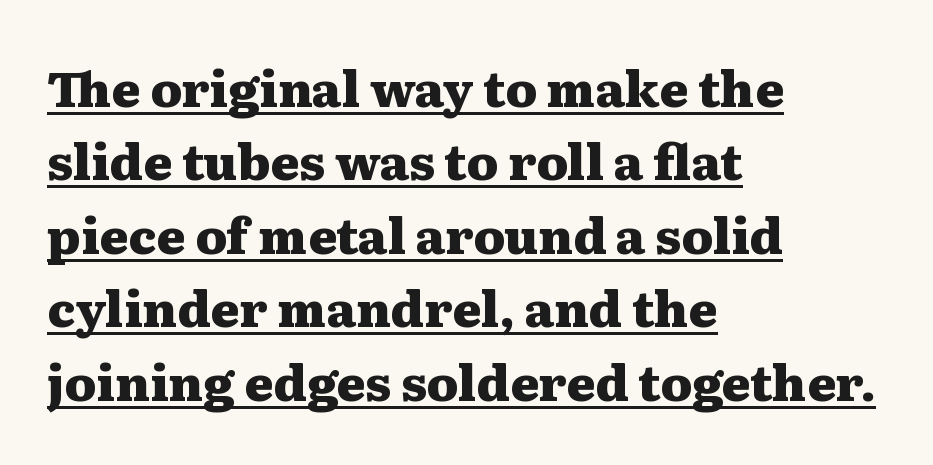
Q: Is the text bold? A: Yes.
Q: Is the text italic (slanted)? A: No, it is upright.
Q: Is the typeface a serif or a sans-serif typeface? A: Serif.
Q: Is the text underlined? A: Yes.
Q: How is the paragraph aligned? A: Left-aligned.
Q: Is the spacing between letters normal or unusually wide? A: Normal.
Q: Is the spacing between lines tight, normal or loose? A: Normal.
Q: Width (condensed, normal, or wide)? A: Wide.
Q: Stroke contrast? A: Medium.
Q: x-height? A: Medium.
Q: Monospaced? A: No.
